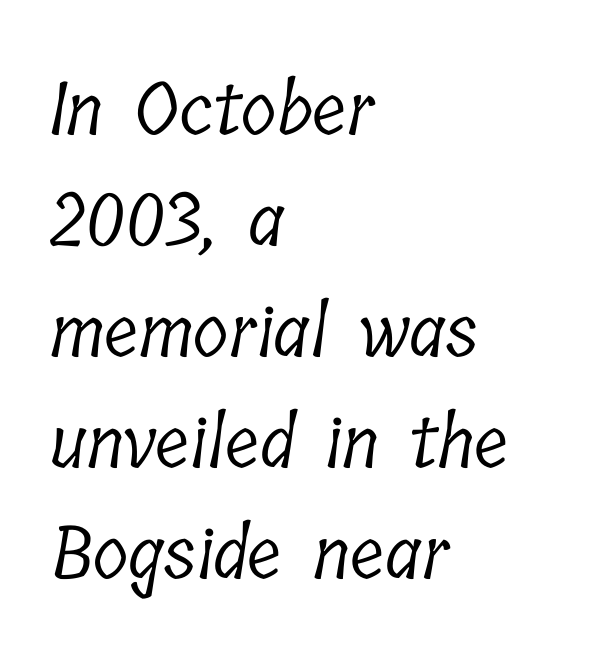
The image shows 73 px light, condensed serif type; set left-aligned, normal line spacing (1.52x), normal letter spacing, not underlined; low stroke contrast and a medium x-height.
